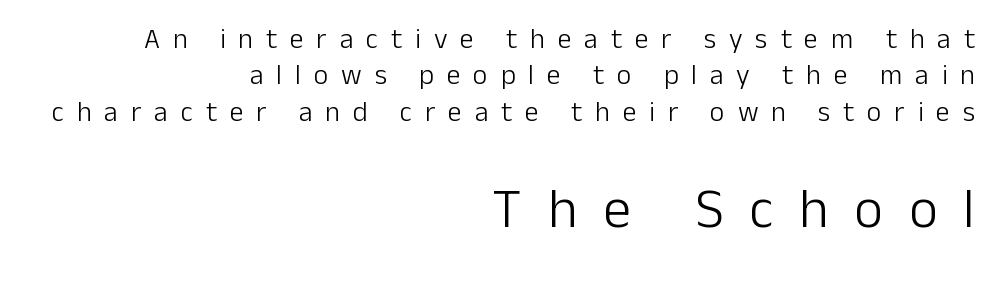
The image shows 56 px light sans-serif type, upright; set right-aligned, normal line spacing (1.3x), unusually wide letter spacing (+0.46 em), not underlined; the second (bottom) block is 2.0x larger; low stroke contrast and a medium x-height.
